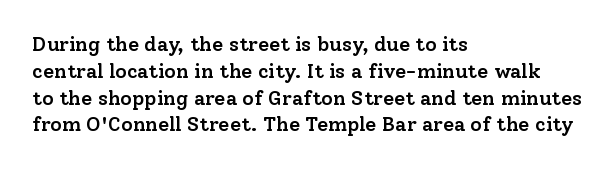
{"italic": "no", "bold": "semi", "underline": "no", "align": "left", "line_spacing": "normal", "line_spacing_ratio": 1.34, "letter_spacing": "normal", "letter_spacing_em": 0.0, "glyph_px": 20}
